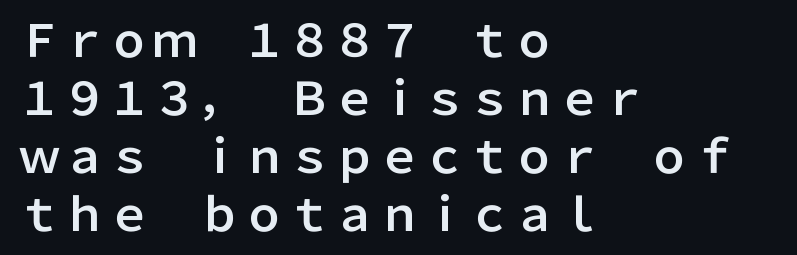
The image shows 45 px sans-serif type, upright; set left-aligned, normal line spacing (1.29x), normal letter spacing, not underlined; low stroke contrast and a medium x-height.
